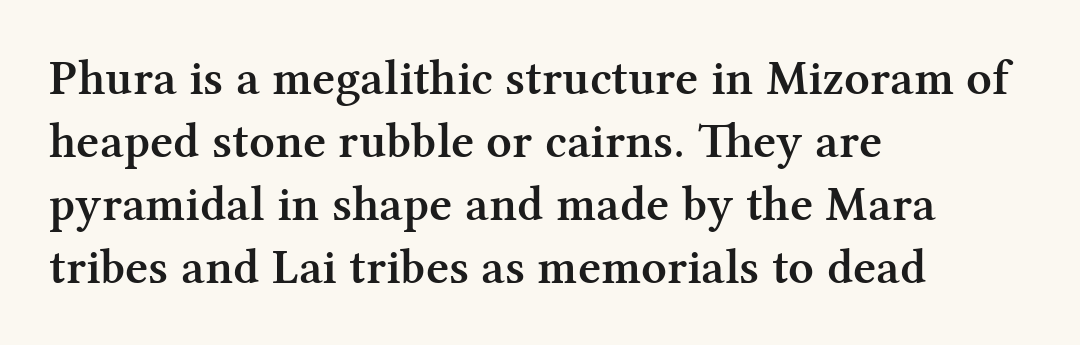
{"serif": "yes", "italic": "no", "bold": "semi", "weight": "semibold", "width": "normal", "stroke_contrast": "medium", "x_height": "medium", "monospaced": "no", "underline": "no", "align": "left", "line_spacing": "normal", "line_spacing_ratio": 1.26, "letter_spacing": "normal", "letter_spacing_em": 0.0, "glyph_px": 50}
